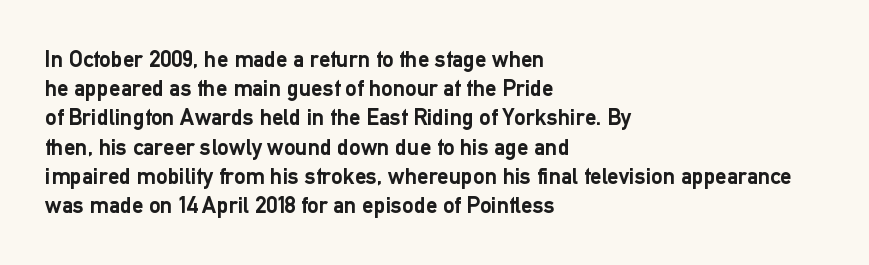
{"italic": "no", "bold": "yes", "underline": "no", "align": "left", "line_spacing": "normal", "line_spacing_ratio": 1.27, "letter_spacing": "normal", "letter_spacing_em": 0.0, "glyph_px": 23}
